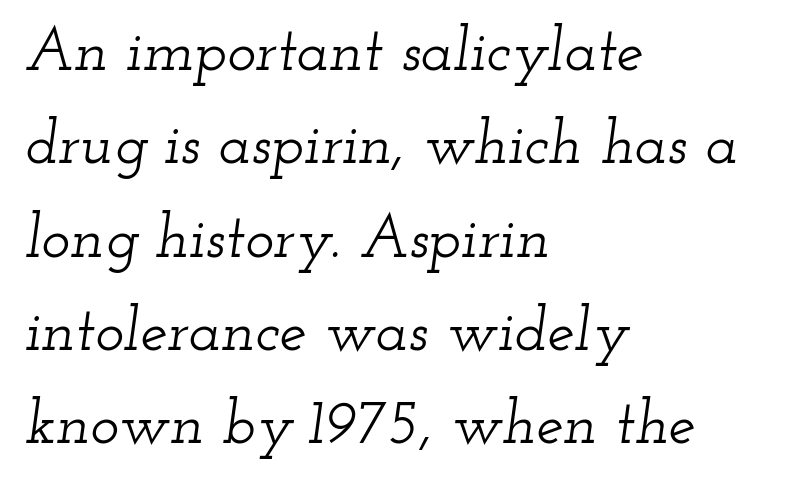
Teacher's note: observe the even left margin — that is flush-left alignment. Typographically, this falls in the serif category. These lines sit exactly where default settings would place them. Posture: slanted.
